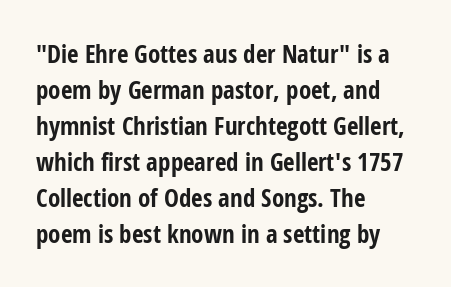
Nope, not italic — everything's standing straight. A normal amount of white space separates one row of letters from the next. Pretty heavy lettering here — definitely bold. Line starts are locked; line ends wander. Tracking here is standard; glyphs follow each other at the usual distance. Decoration check: the copy has no underline.
